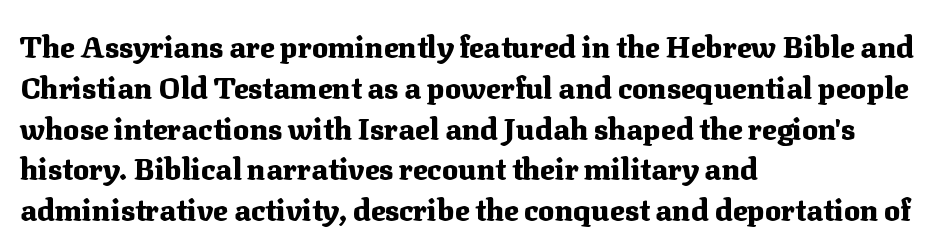
The image shows 30 px heavy serif type, upright; set left-aligned, normal line spacing (1.36x), normal letter spacing, not underlined; medium stroke contrast and a medium x-height.
